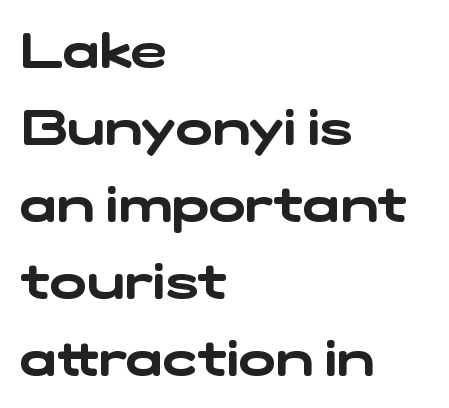
Q: Is the typeface a serif or a sans-serif typeface? A: Sans-serif.
Q: Is the text underlined? A: No.
Q: How is the paragraph aligned? A: Left-aligned.
Q: Is the spacing between letters normal or unusually wide? A: Normal.
Q: Is the spacing between lines tight, normal or loose? A: Normal.
Q: Width (condensed, normal, or wide)? A: Wide.
Q: Stroke contrast? A: Low.
Q: x-height? A: Medium.
Q: Monospaced? A: No.
